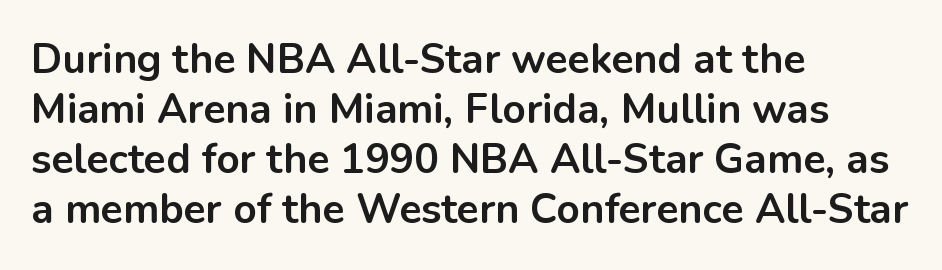
Nope, not italic — everything's standing straight. The passage shown is typed in a proportional face where columns would drift. Compared with typical body copy, the letter spacing here is the same. Serifs: no, the terminals of the letterforms are clean. Compared with a centered layout, this one pins lines to the left instead.
